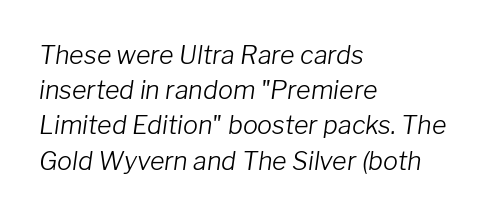
The image shows 25 px text type, italic (leaning right); set left-aligned, normal line spacing (1.41x), normal letter spacing, not underlined.
